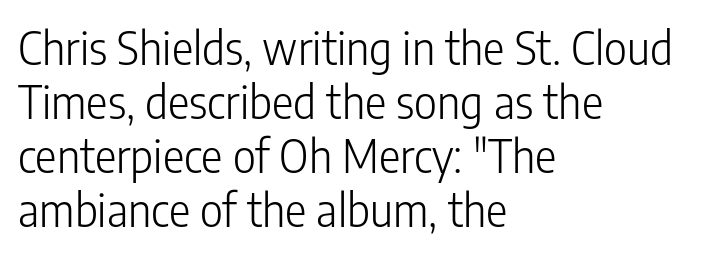
You can tell it's not italic because the verticals are truly vertical. What stands out about the letter spacing? Nothing — it is the standard amount. Letters rest on an invisible, unmarked baseline. The passage shown is typed in a proportional face where columns would drift.
